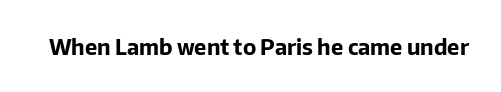
Short note: letters normally spaced. Words float on clear page, feet unadorned. The letters stand upright; this is a roman face. Heavy, bold letterforms.
